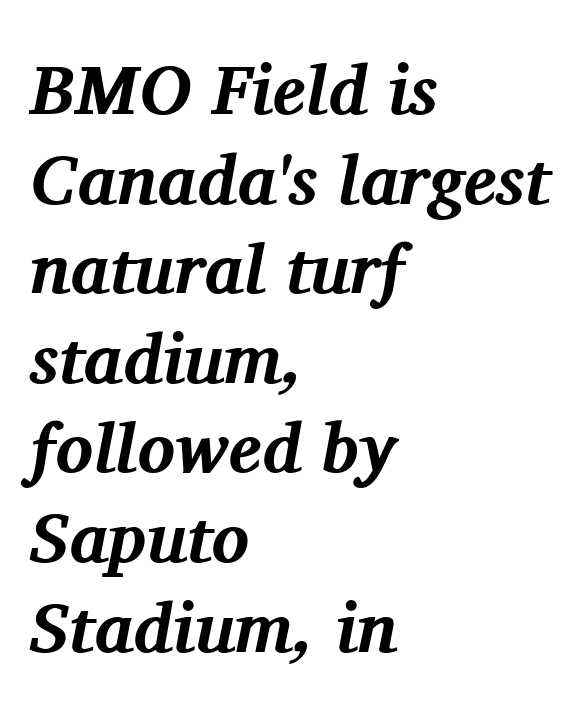
The image shows 70 px bold serif type, italic (leaning right); set left-aligned, normal line spacing (1.28x), normal letter spacing, not underlined; medium stroke contrast and a medium x-height.
